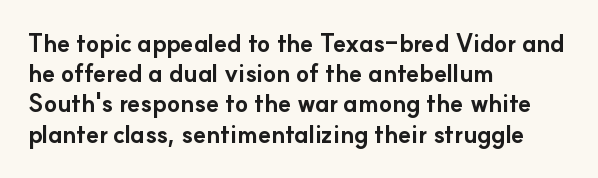
Q: Is the text bold? A: Yes.
Q: Is the text italic (slanted)? A: No, it is upright.
Q: Is the text underlined? A: No.
Q: How is the paragraph aligned? A: Left-aligned.
Q: Is the spacing between letters normal or unusually wide? A: Normal.
Q: Is the spacing between lines tight, normal or loose? A: Normal.
